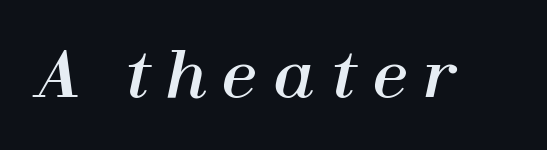
The image shows 63 px text type, italic (leaning right); set unusually wide letter spacing (+0.25 em), not underlined; high stroke contrast and a medium x-height.
